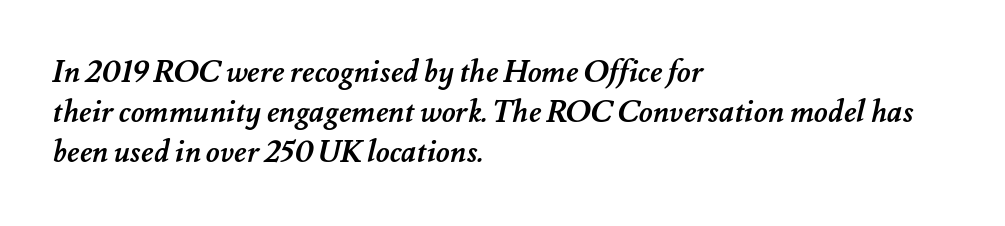
Q: Is the text bold? A: Yes.
Q: Is the text underlined? A: No.
Q: How is the paragraph aligned? A: Left-aligned.
Q: Is the spacing between letters normal or unusually wide? A: Normal.
Q: Is the spacing between lines tight, normal or loose? A: Normal.
Q: Width (condensed, normal, or wide)? A: Normal.
Q: Stroke contrast? A: Medium.
Q: x-height? A: Small.
Q: Monospaced? A: No.
